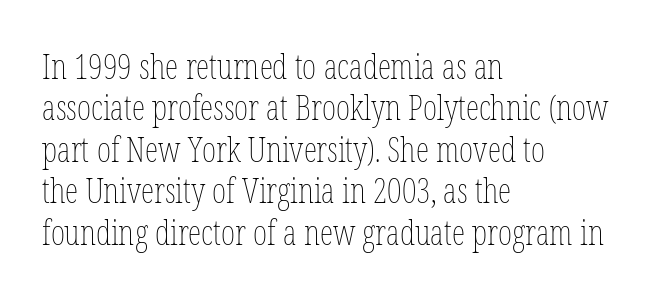
Q: Is the text bold? A: No.
Q: Is the text italic (slanted)? A: No, it is upright.
Q: Is the text underlined? A: No.
Q: How is the paragraph aligned? A: Left-aligned.
Q: Is the spacing between letters normal or unusually wide? A: Normal.
Q: Width (condensed, normal, or wide)? A: Condensed.
Q: Stroke contrast? A: Low.
Q: x-height? A: Medium.
Q: Monospaced? A: No.
